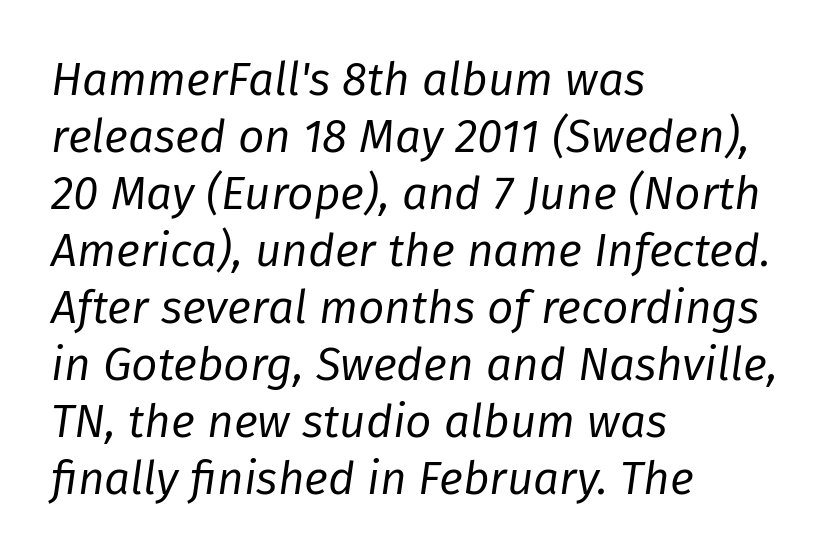
The image shows 46 px regular-weight type, italic (leaning right); set left-aligned, line spacing 1.24x, normal letter spacing, not underlined; low stroke contrast and a medium x-height.
